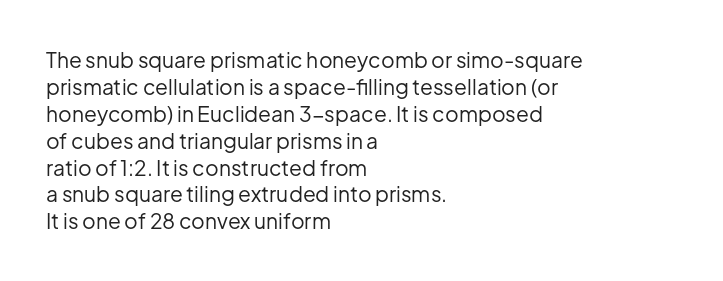
These lines keep a tight, regular rhythm from letter to letter. The rows are spaced the way most documents space them. Nothing heavy about these letters — not bold at all. A roman cut, with each character standing at attention. Check under the words: just untouched page. All the whitespace from short lines collects on the right.
